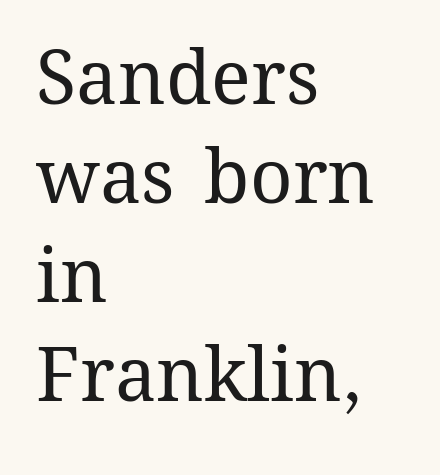
Q: Is the text bold? A: No.
Q: Is the text italic (slanted)? A: No, it is upright.
Q: Is the text underlined? A: No.
Q: How is the paragraph aligned? A: Left-aligned.
Q: Is the spacing between letters normal or unusually wide? A: Normal.
Q: Is the spacing between lines tight, normal or loose? A: Normal.
Q: Width (condensed, normal, or wide)? A: Normal.
Q: Stroke contrast? A: Medium.
Q: x-height? A: Medium.
Q: Monospaced? A: No.
